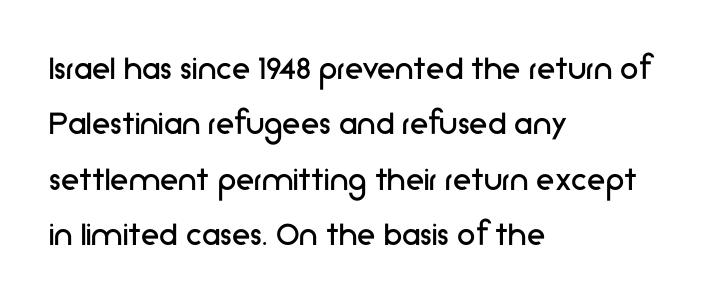
The image shows 37 px regular-weight sans-serif type, upright; set left-aligned, normal line spacing (1.5x), normal letter spacing, not underlined; low stroke contrast and a medium x-height.
